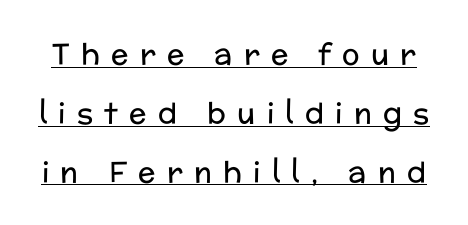
{"serif": "no", "italic": "no", "bold": "no", "weight": "regular", "width": "normal", "stroke_contrast": "low", "x_height": "medium", "monospaced": "no", "underline": "yes", "line_spacing": "loose", "line_spacing_ratio": 2.03, "letter_spacing": "wide", "letter_spacing_em": 0.39, "glyph_px": 29}
